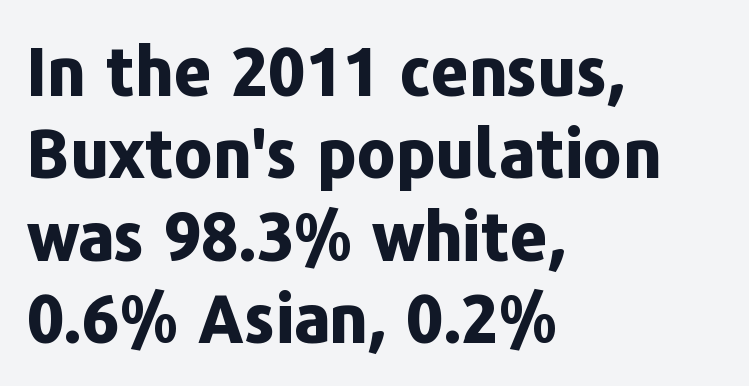
{"serif": "no", "italic": "no", "bold": "yes", "weight": "bold", "width": "normal", "stroke_contrast": "low", "x_height": "medium", "monospaced": "no", "underline": "no", "align": "left", "line_spacing": "normal", "line_spacing_ratio": 1.25, "letter_spacing": "normal", "letter_spacing_em": 0.0, "glyph_px": 66}
